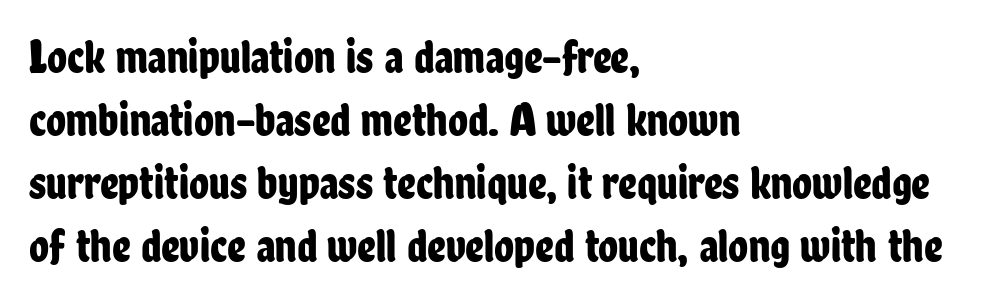
Tracking here is standard; glyphs follow each other at the usual distance. Beneath every word, the page is bare. The leading is moderate, giving the passage an even texture. Varying glyph widths throughout — classic text-font behaviour. Unlike a traditional serif, this face leaves its strokes unadorned. All the whitespace from short lines collects on the right.
